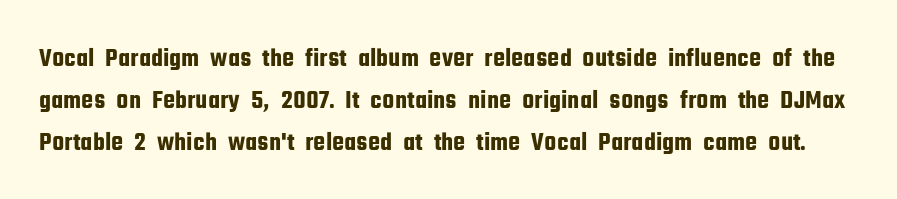
Nobody touched the tracking dial on this one. Regular leading. Clear beneath every line of the passage. Vertical strokes here are truly vertical.
